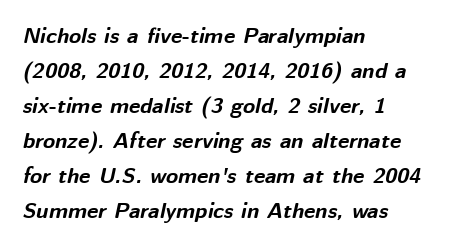
Q: Is the text bold? A: Yes.
Q: Is the text italic (slanted)? A: Yes, it leans right by about 12 degrees.
Q: Is the text underlined? A: No.
Q: How is the paragraph aligned? A: Left-aligned.
Q: Is the spacing between letters normal or unusually wide? A: Normal.
Q: Is the spacing between lines tight, normal or loose? A: Normal.
